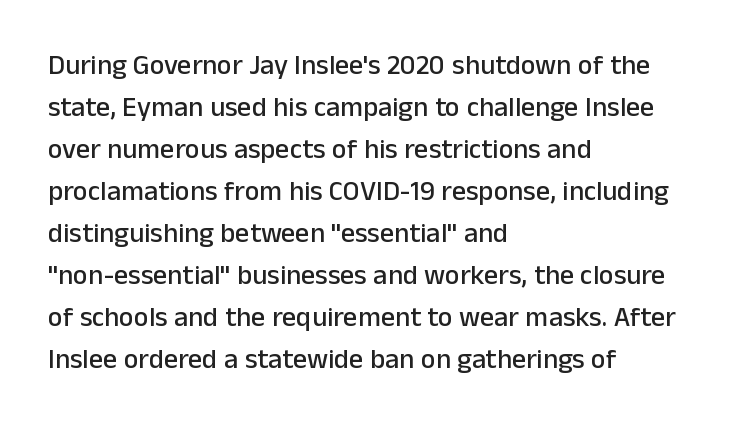
{"serif": "no", "italic": "no", "width": "normal", "stroke_contrast": "low", "x_height": "medium", "monospaced": "no", "underline": "no", "align": "left", "line_spacing": "normal", "line_spacing_ratio": 1.5, "letter_spacing": "normal", "letter_spacing_em": 0.0, "glyph_px": 28}
